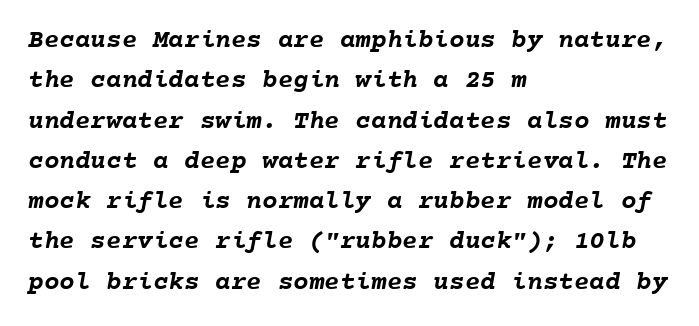
Q: Is the text bold? A: Yes.
Q: Is the text underlined? A: No.
Q: How is the paragraph aligned? A: Left-aligned.
Q: Is the spacing between letters normal or unusually wide? A: Normal.
Q: Is the spacing between lines tight, normal or loose? A: Normal.
